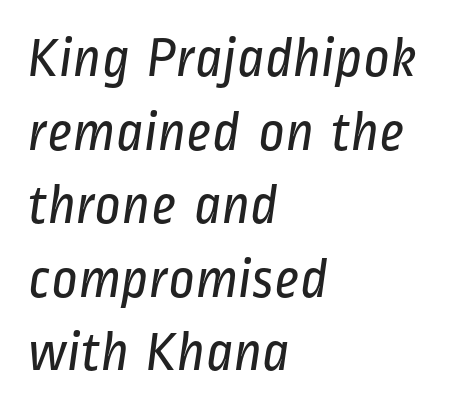
Q: Is the text bold? A: No.
Q: Is the typeface a serif or a sans-serif typeface? A: Sans-serif.
Q: Is the text underlined? A: No.
Q: How is the paragraph aligned? A: Left-aligned.
Q: Is the spacing between letters normal or unusually wide? A: Normal.
Q: Is the spacing between lines tight, normal or loose? A: Normal.
Q: Width (condensed, normal, or wide)? A: Condensed.
Q: Stroke contrast? A: Low.
Q: x-height? A: Medium.
Q: Monospaced? A: No.
